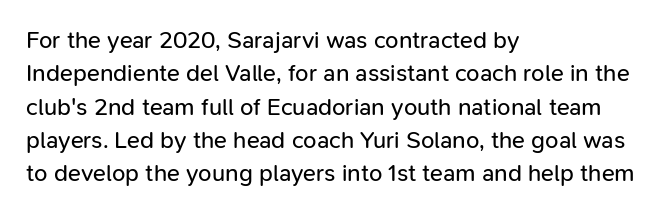
The image shows 24 px text type, upright; set left-aligned, normal line spacing (1.39x), normal letter spacing, not underlined.
